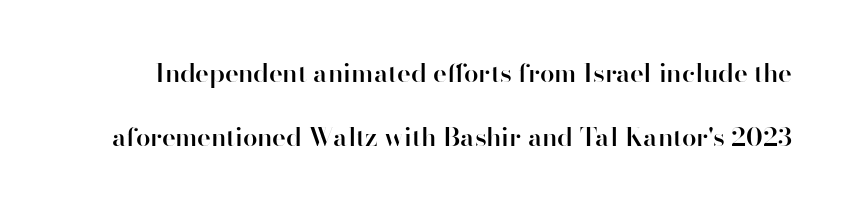
{"italic": "no", "bold": "semi", "underline": "no", "line_spacing": "loose", "line_spacing_ratio": 2.45, "letter_spacing": "normal", "letter_spacing_em": 0.0, "glyph_px": 26}
